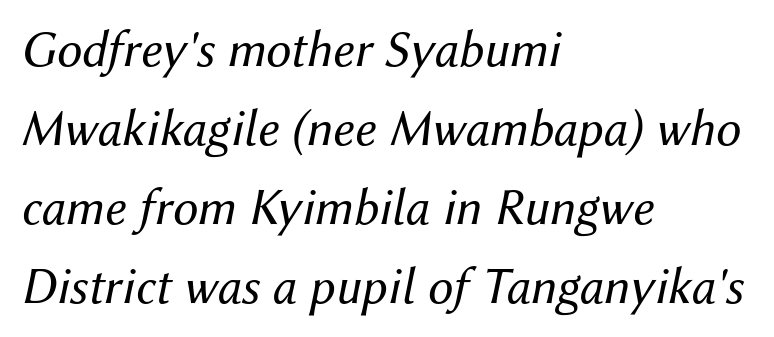
{"italic": "yes", "lean": "right", "slant_degrees": 12, "bold": "no", "weight": "regular", "width": "normal", "stroke_contrast": "medium", "x_height": "medium", "monospaced": "no", "underline": "no", "align": "left", "line_spacing": "normal", "line_spacing_ratio": 1.55, "letter_spacing": "normal", "letter_spacing_em": 0.0, "glyph_px": 51}
